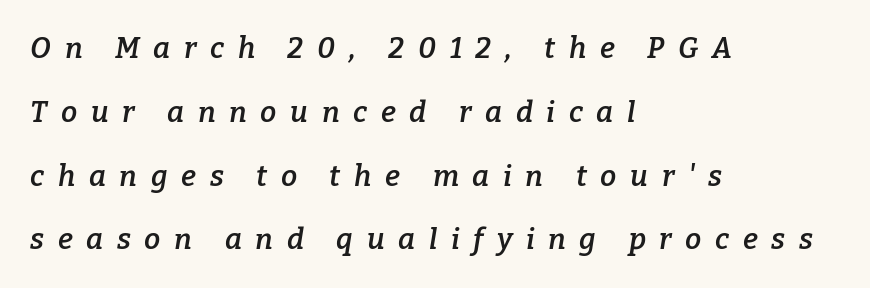
{"serif": "yes", "italic": "yes", "lean": "right", "slant_degrees": 9, "bold": "semi", "weight": "semibold", "width": "normal", "stroke_contrast": "low", "x_height": "medium", "monospaced": "no", "underline": "no", "align": "left", "line_spacing": "loose", "line_spacing_ratio": 2.2, "letter_spacing": "wide", "letter_spacing_em": 0.47, "glyph_px": 29}
